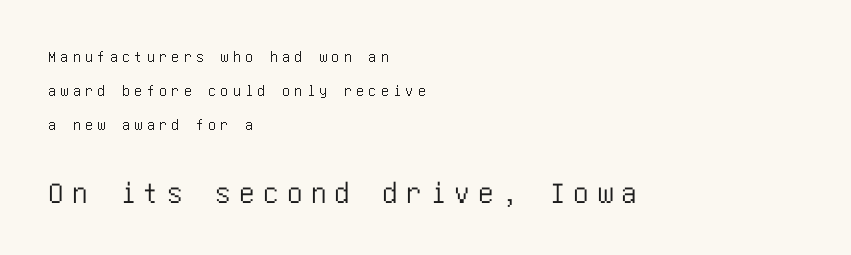
Q: Is the text italic (slanted)? A: No, it is upright.
Q: Is the typeface a serif or a sans-serif typeface? A: Sans-serif.
Q: Is the text underlined? A: No.
Q: How is the paragraph aligned? A: Left-aligned.
Q: Is the spacing between letters normal or unusually wide? A: Unusually wide.
Q: Is the spacing between lines tight, normal or loose? A: Loose.
Q: Which block of text is set in a larger size, the first (top) or the second (bottom)? A: The second (bottom) one.
Q: Width (condensed, normal, or wide)? A: Condensed.
Q: Stroke contrast? A: Low.
Q: x-height? A: Large.
